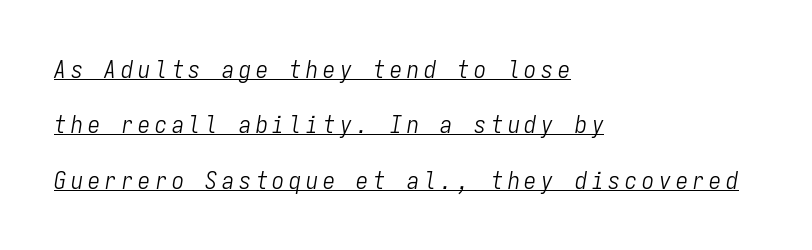
Q: Is the text bold? A: No.
Q: Is the text italic (slanted)? A: Yes, it leans right by about 9 degrees.
Q: Is the text underlined? A: Yes.
Q: How is the paragraph aligned? A: Left-aligned.
Q: Is the spacing between letters normal or unusually wide? A: Unusually wide.
Q: Is the spacing between lines tight, normal or loose? A: Loose.
